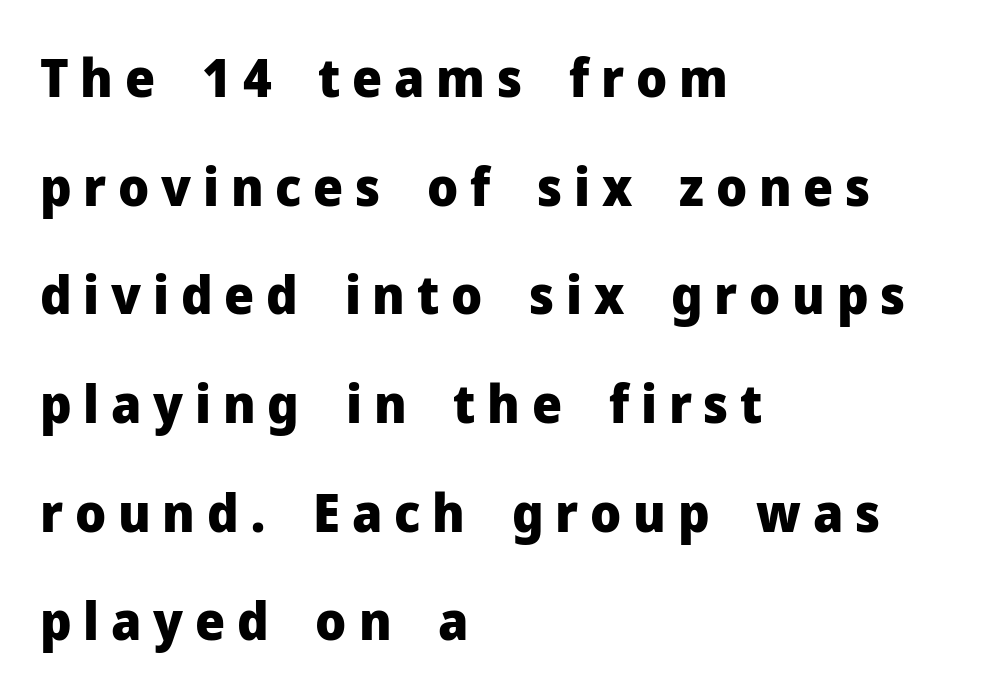
Students, this is bold: see how much ink each stroke carries. Layout note: lines flush left. Notice the wide empty band between every row — that's loose leading. I'd call this a sans setting — the letters go barefoot. This is the regular roman posture of the typeface.
